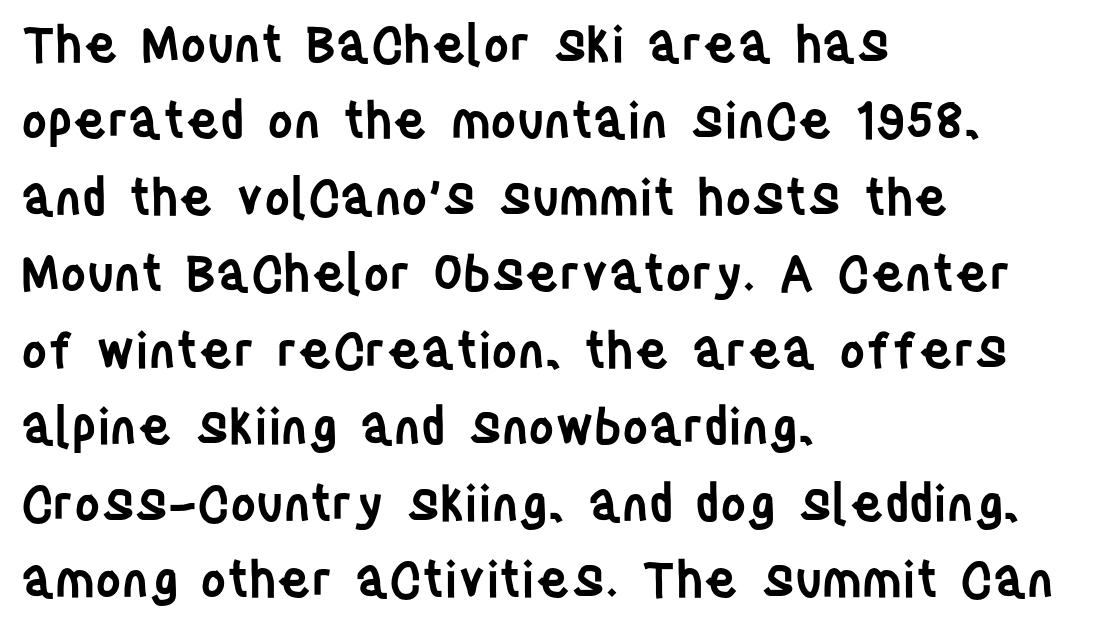
The image shows 50 px semibold, condensed sans-serif type, upright; set left-aligned, normal line spacing (1.53x), normal letter spacing, not underlined; low stroke contrast and a large x-height.
